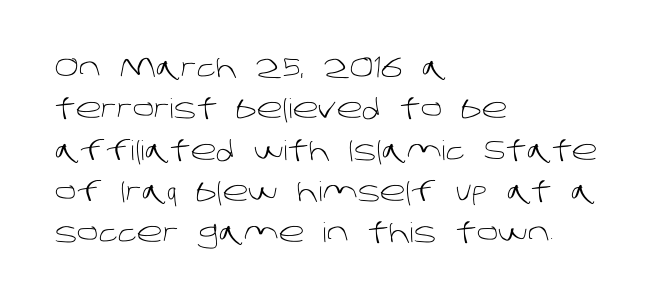
The image shows 27 px text type; set left-aligned, normal line spacing (1.53x), normal letter spacing, not underlined.
